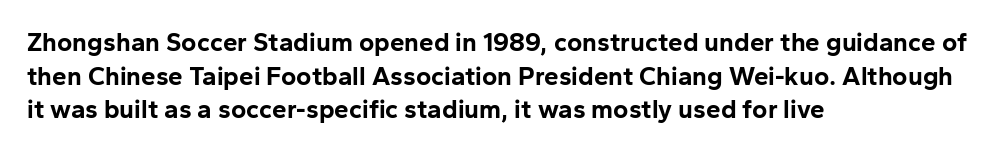
The image shows 26 px bold type, upright; set left-aligned, normal line spacing (1.29x), normal letter spacing, not underlined.
